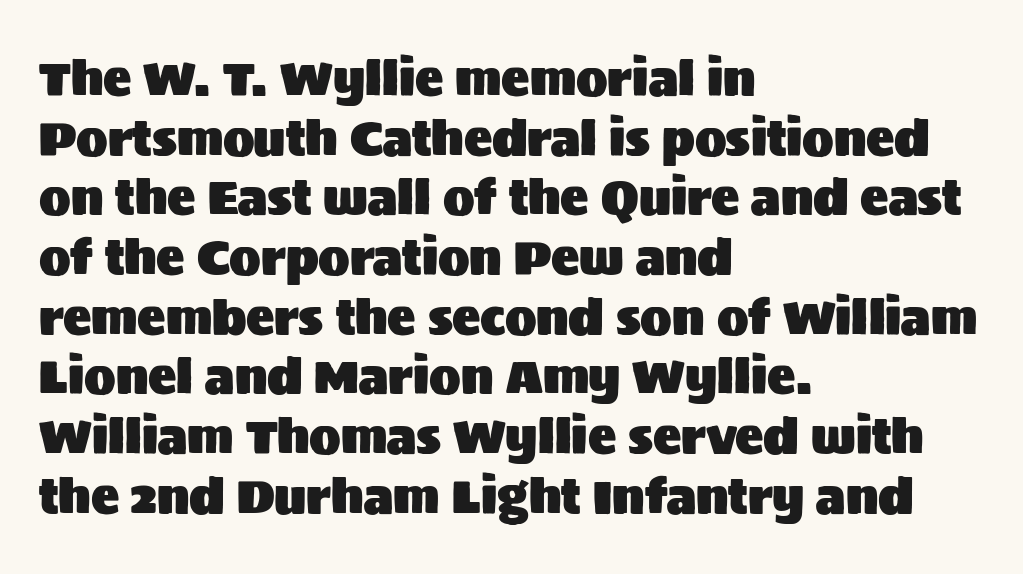
Nope, no serifs anywhere on these letters. Upright lettering throughout. Do the characters align in a grid? No, the font is proportional. One-word summary of the alignment: left. Each word holds together tightly as a unit, with standard inter-letter gaps.
